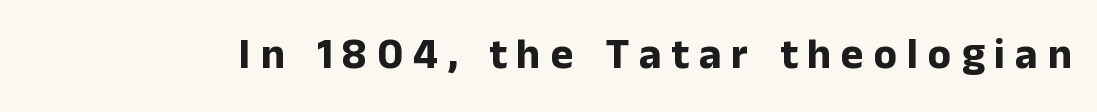
Q: Is the text bold? A: Yes.
Q: Is the text italic (slanted)? A: No, it is upright.
Q: Is the typeface a serif or a sans-serif typeface? A: Sans-serif.
Q: Is the text underlined? A: No.
Q: Is the spacing between letters normal or unusually wide? A: Unusually wide.
Q: Width (condensed, normal, or wide)? A: Normal.
Q: Stroke contrast? A: Low.
Q: x-height? A: Medium.
Q: Monospaced? A: No.
